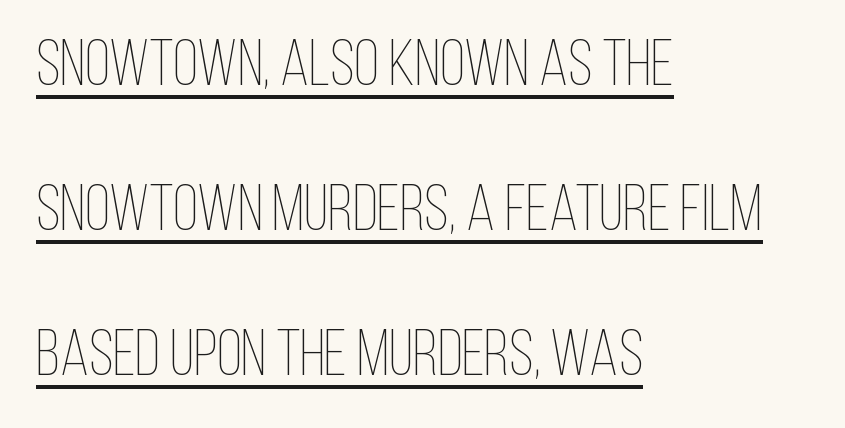
{"italic": "no", "bold": "no", "weight": "thin", "width": "condensed", "stroke_contrast": "low", "x_height": "large", "monospaced": "no", "underline": "yes", "align": "left", "line_spacing": "loose", "line_spacing_ratio": 2.23, "letter_spacing": "normal", "letter_spacing_em": 0.0, "glyph_px": 65}
